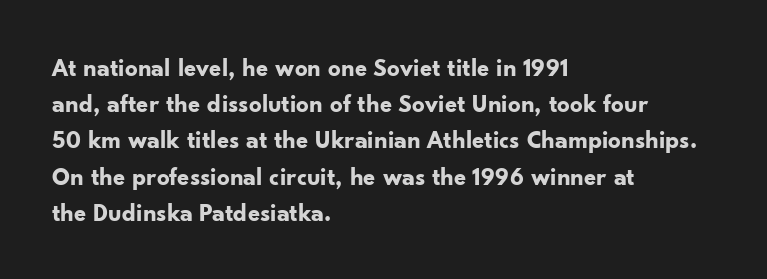
Q: Is the text bold? A: Yes.
Q: Is the text italic (slanted)? A: No, it is upright.
Q: Is the text underlined? A: No.
Q: How is the paragraph aligned? A: Left-aligned.
Q: Is the spacing between letters normal or unusually wide? A: Normal.
Q: Is the spacing between lines tight, normal or loose? A: Normal.
